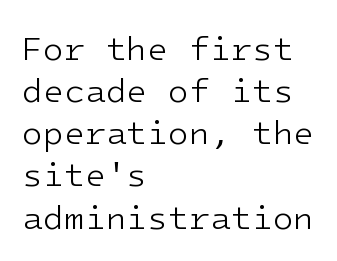
The image shows 34 px light sans-serif type, upright; set left-aligned, line spacing 1.24x, normal letter spacing, not underlined; low stroke contrast and a medium x-height.
